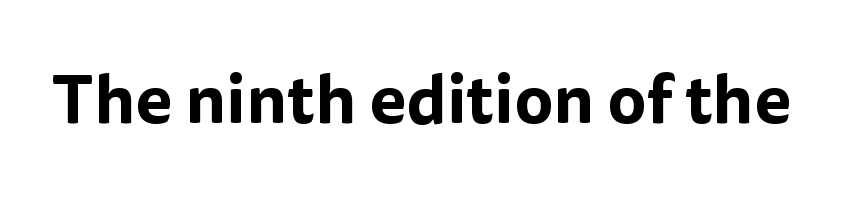
The image shows 68 px sans-serif type, upright; set normal letter spacing, not underlined; low stroke contrast and a medium x-height.
